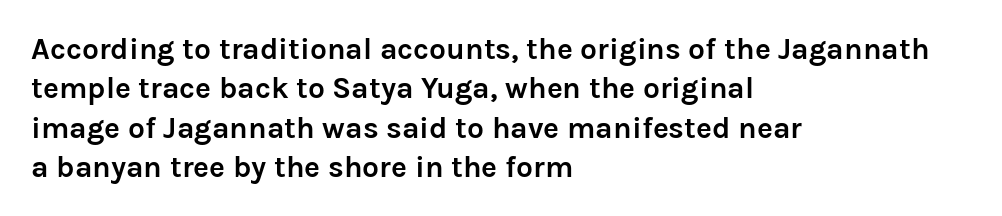
The image shows 30 px semibold sans-serif type, upright; set left-aligned, normal line spacing (1.31x), normal letter spacing, not underlined; low stroke contrast and a medium x-height.
